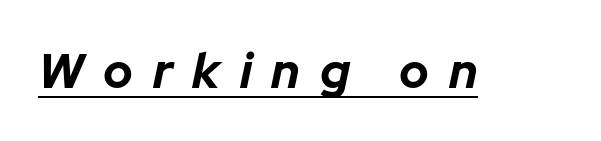
The image shows 49 px bold type, italic (leaning right); set unusually wide letter spacing (+0.4 em), underlined; low stroke contrast and a medium x-height.
